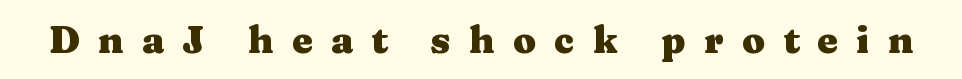
The image shows 37 px heavy, wide serif type, upright; set unusually wide letter spacing (+0.49 em), not underlined; medium stroke contrast and a medium x-height.
